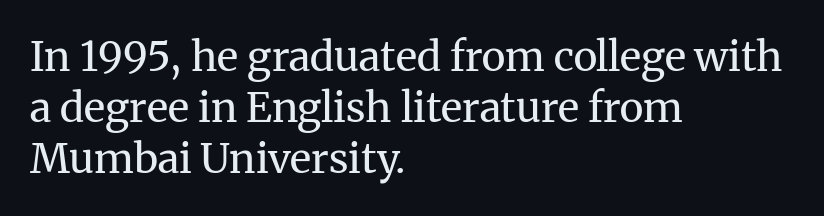
The image shows 41 px regular-weight serif type, upright; set left-aligned, normal line spacing (1.25x), normal letter spacing, not underlined; medium stroke contrast and a medium x-height.
